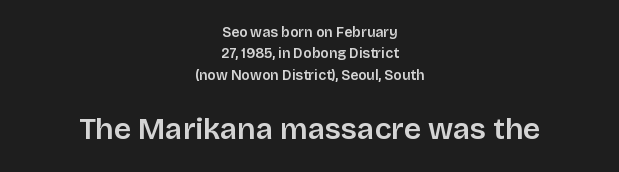
{"serif": "no", "italic": "no", "width": "normal", "stroke_contrast": "low", "x_height": "large", "monospaced": "no", "underline": "no", "align": "center", "line_spacing": "normal", "line_spacing_ratio": 1.53, "letter_spacing": "normal", "letter_spacing_em": 0.0, "larger_block": "second", "size_ratio": 2.14, "glyph_px": 30}
